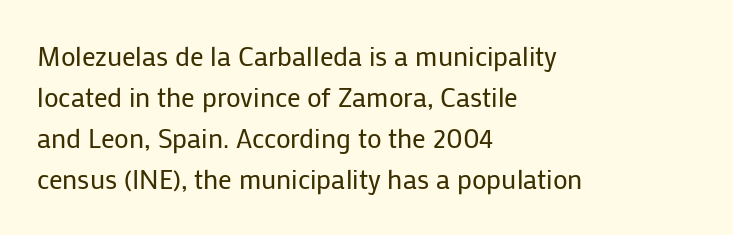
On a weight scale, this lands at 450 or below. The passage shown has conventional tracking throughout. A normal amount of white space separates one row of letters from the next. The rag falls on the right side of this text block.
